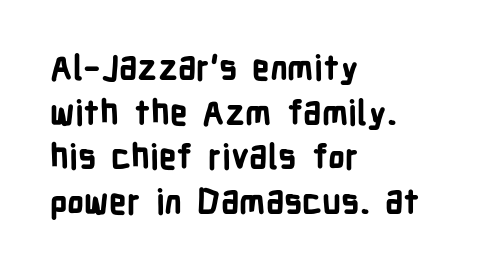
The image shows 34 px bold, condensed sans-serif type, upright; set left-aligned, normal line spacing (1.31x), normal letter spacing, not underlined; low stroke contrast and a medium x-height.
